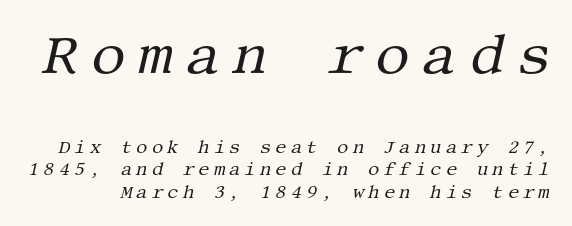
The image shows 55 px regular-weight serif type, italic (leaning right); set normal line spacing (1.25x), unusually wide letter spacing (+0.22 em), not underlined; the first (top) block is 3.06x larger; medium stroke contrast and a large x-height.
